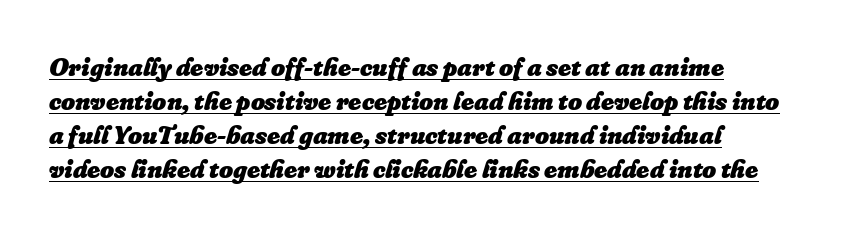
The image shows 27 px bold type, italic (leaning right); set normal line spacing (1.26x), normal letter spacing, underlined.
